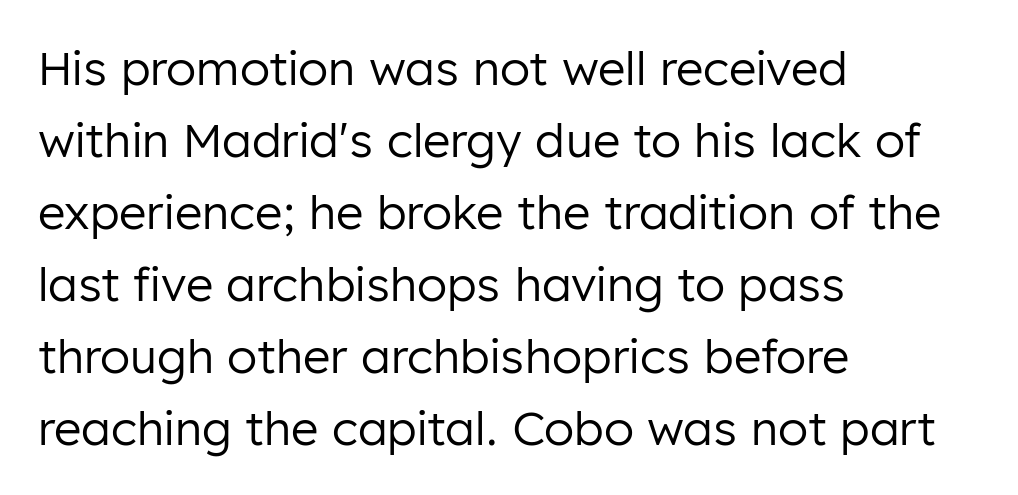
Unbolded letterforms with no extra heft. Each letter keeps its own natural width here, so spacing adapts to shape. How would I describe the line gaps? Plain and ordinary. Each word holds together tightly as a unit, with standard inter-letter gaps.
